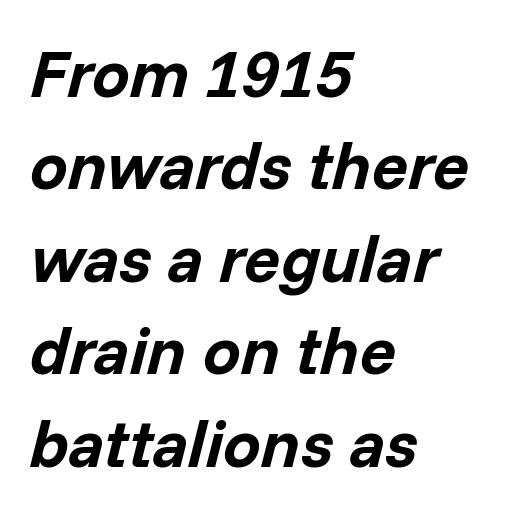
Character widths vary here, with narrow letters taking less room than wide ones. Reading down the column, the eye jumps a familiar distance to each next line. Underline: absent. One-word summary of the alignment: left. Looking at the ascenders, they clearly lean.
